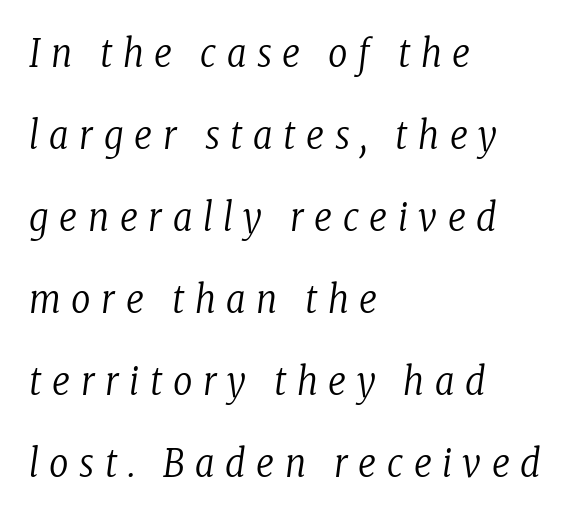
Glance below the letters and you will spot only blank space. These glyphs show unthickened strokes, regular width or finer. Character widths vary here, with narrow letters taking less room than wide ones. I'd call this a serif setting — the letters wear small feet. Does the lettering tilt? It does — this is italic. Does the copy run flush right? No — it runs flush left.
